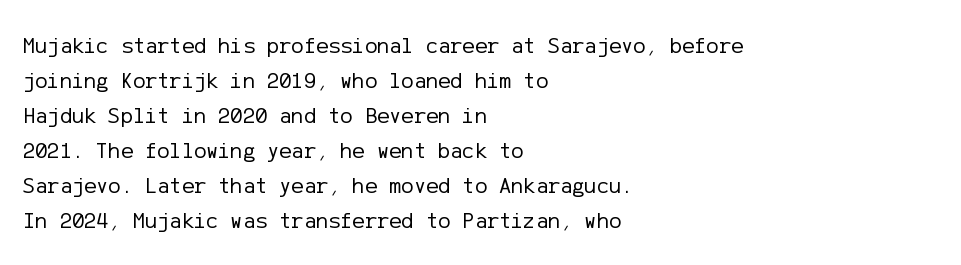
Q: Is the text bold? A: No.
Q: Is the text italic (slanted)? A: No, it is upright.
Q: Is the text underlined? A: No.
Q: How is the paragraph aligned? A: Left-aligned.
Q: Is the spacing between letters normal or unusually wide? A: Normal.
Q: Is the spacing between lines tight, normal or loose? A: Normal.
